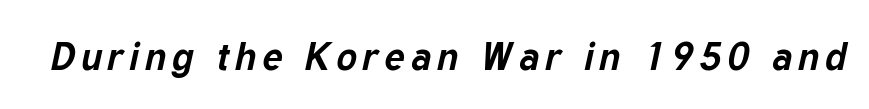
The image shows 39 px bold type, italic (leaning right); set not underlined; low stroke contrast and a medium x-height.
